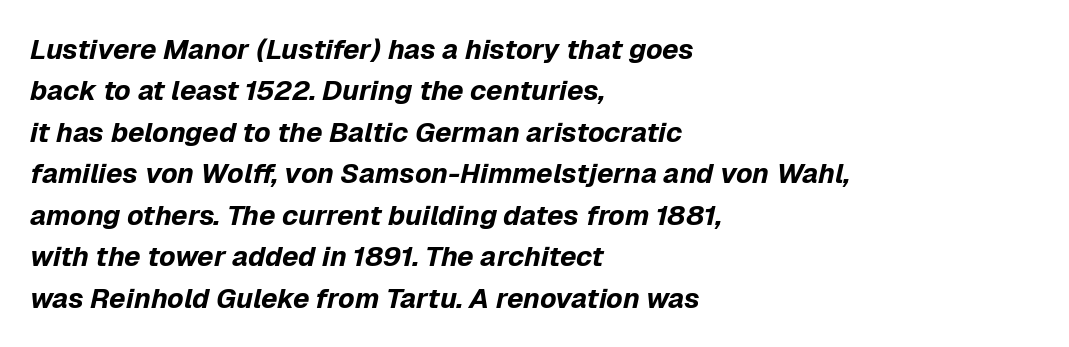
All the whitespace from short lines collects on the right. The passage shown leans; its letterforms are oblique. The passage shown stacks its lines at a standard gap. Here the glyphs are tracked normally, forming tight word shapes. Stroke thickness is high; the sample reads as a true bold.
